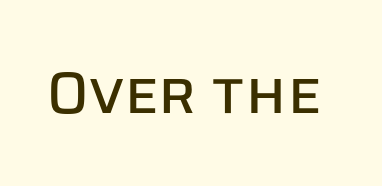
The image shows 58 px sans-serif type, upright; set normal letter spacing, not underlined; low stroke contrast and a large x-height.
